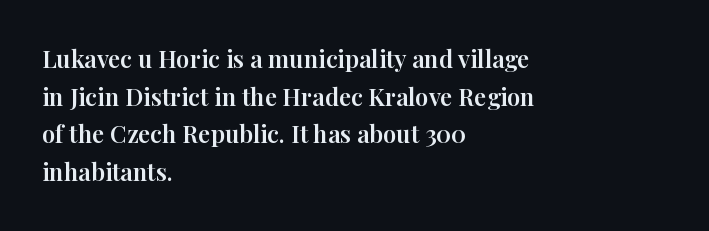
The image shows 24 px text type, upright; set left-aligned, normal line spacing (1.57x), normal letter spacing, not underlined.
